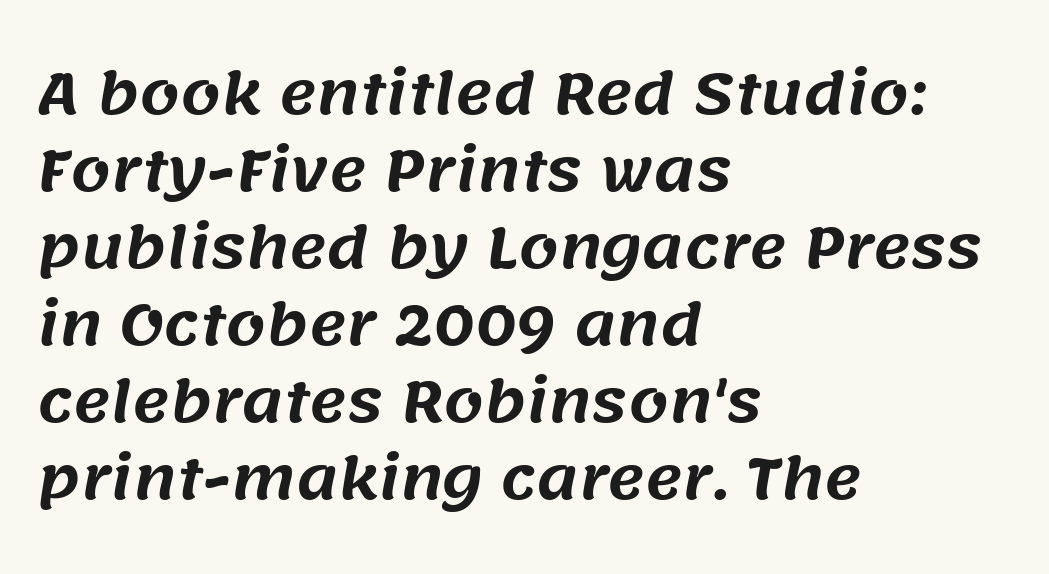
{"serif": "no", "width": "normal", "stroke_contrast": "medium", "x_height": "large", "monospaced": "no", "underline": "no", "align": "left", "line_spacing": "normal", "line_spacing_ratio": 1.35, "letter_spacing": "normal", "letter_spacing_em": 0.0, "glyph_px": 57}
